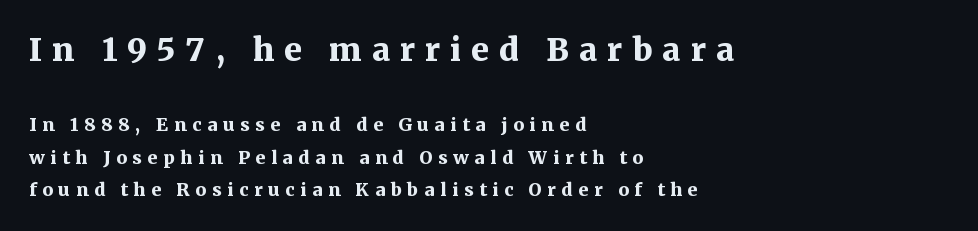
{"serif": "yes", "italic": "no", "bold": "yes", "weight": "bold", "width": "normal", "stroke_contrast": "medium", "x_height": "medium", "monospaced": "no", "underline": "no", "align": "left", "line_spacing_ratio": 1.82, "letter_spacing": "wide", "letter_spacing_em": 0.31, "larger_block": "first", "size_ratio": 1.78, "glyph_px": 32}
